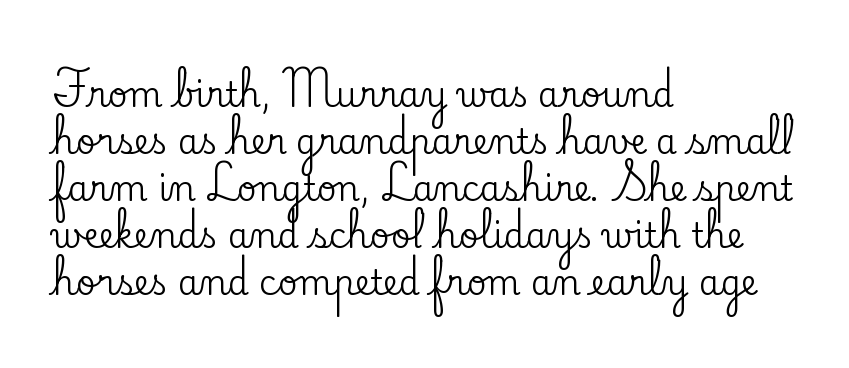
This is the regular roman posture of the typeface. This sample uses a serif face. Horizontally, the lines are justified to the leading edge only. Spacing verdict: proportional, widths tailored to each character.
